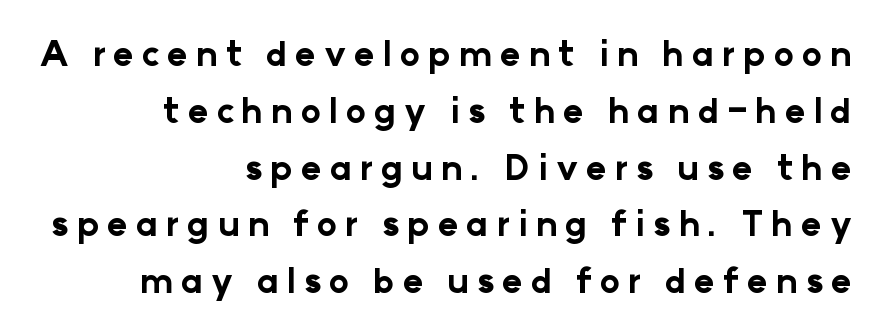
{"serif": "no", "italic": "no", "bold": "yes", "weight": "bold", "width": "normal", "stroke_contrast": "low", "x_height": "medium", "monospaced": "no", "underline": "no", "align": "right", "line_spacing": "normal", "line_spacing_ratio": 1.67, "letter_spacing": "wide", "letter_spacing_em": 0.23, "glyph_px": 34}
